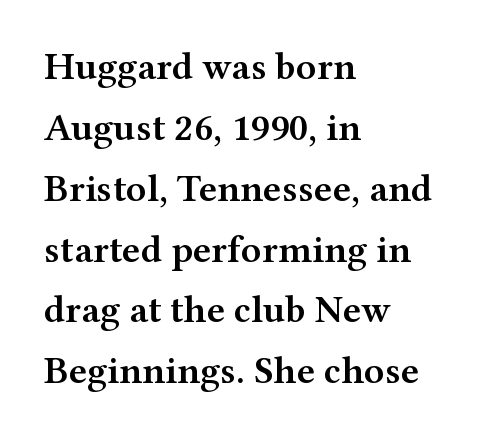
The image shows 39 px semibold, wide serif type, upright; set left-aligned, normal line spacing (1.56x), normal letter spacing, not underlined; medium stroke contrast and a medium x-height.
